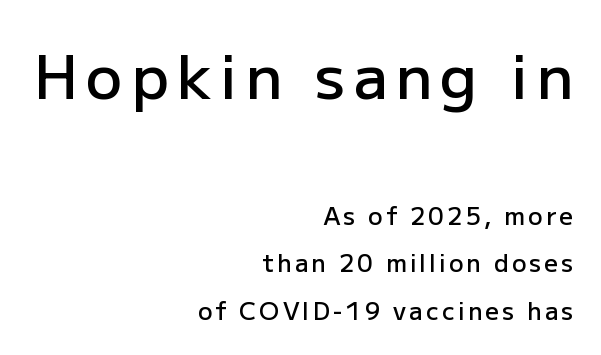
Q: Is the text bold? A: Semi-bold.
Q: Is the text italic (slanted)? A: No, it is upright.
Q: Is the typeface a serif or a sans-serif typeface? A: Sans-serif.
Q: Is the text underlined? A: No.
Q: How is the paragraph aligned? A: Right-aligned.
Q: Is the spacing between lines tight, normal or loose? A: Loose.
Q: Which block of text is set in a larger size, the first (top) or the second (bottom)? A: The first (top) one.
Q: Width (condensed, normal, or wide)? A: Normal.
Q: Stroke contrast? A: Low.
Q: x-height? A: Medium.
Q: Monospaced? A: No.
